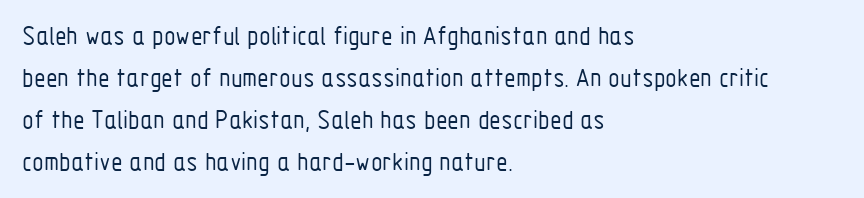
Anything drawn beneath the words? Only blank space. Each word holds together tightly as a unit, with standard inter-letter gaps. Each stroke keeps to a modest, everyday thickness or less. Normally led — the rows are evenly, conventionally spaced. In CSS terms this would be text-align: left. Does the lettering tilt? It doesn't — this is upright.
